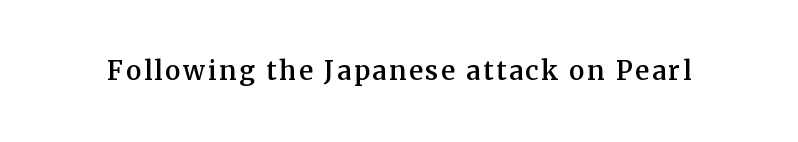
The image shows 26 px text type, upright; set not underlined.
